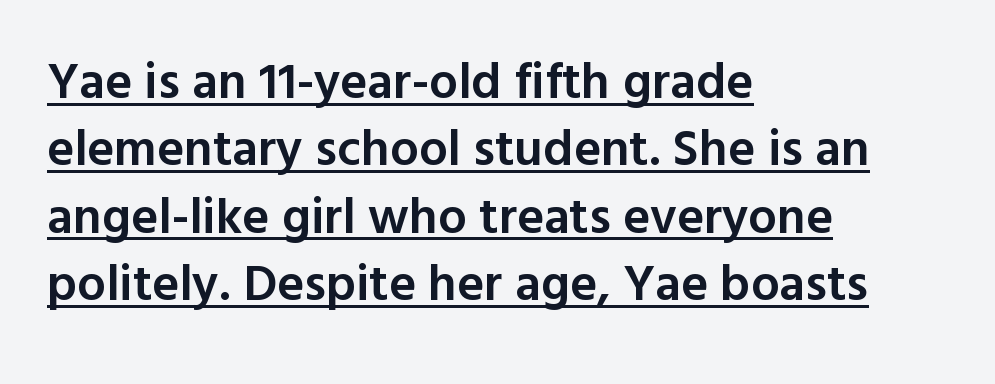
{"serif": "no", "italic": "no", "bold": "semi", "weight": "semibold", "width": "normal", "x_height": "medium", "monospaced": "no", "underline": "yes", "align": "left", "line_spacing": "normal", "line_spacing_ratio": 1.32, "letter_spacing": "normal", "letter_spacing_em": 0.0, "glyph_px": 51}
